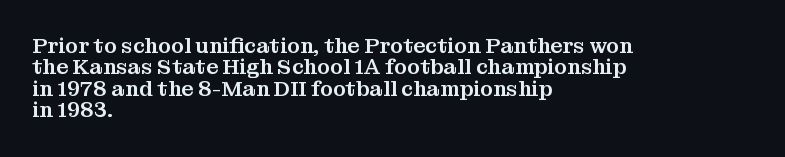
Tall strokes in this sample are plumb rather than angled. These lines are set flush left with a ragged right edge. The letters sit at their default tracking, neither squeezed nor spread. The gap between lines stays unmarked. The vertical gap from one line to the next is small.
